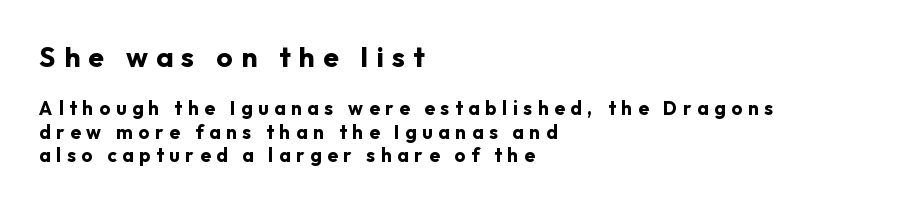
{"serif": "no", "italic": "no", "bold": "yes", "weight": "bold", "width": "normal", "stroke_contrast": "low", "x_height": "medium", "monospaced": "no", "underline": "no", "align": "left", "line_spacing_ratio": 1.24, "letter_spacing": "wide", "letter_spacing_em": 0.3, "larger_block": "first", "size_ratio": 1.47, "glyph_px": 28}
